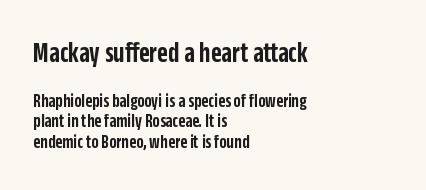
Q: Is the text bold? A: Semi-bold.
Q: Is the text italic (slanted)? A: No, it is upright.
Q: Is the typeface a serif or a sans-serif typeface? A: Sans-serif.
Q: Is the text underlined? A: No.
Q: How is the paragraph aligned? A: Left-aligned.
Q: Is the spacing between letters normal or unusually wide? A: Normal.
Q: Is the spacing between lines tight, normal or loose? A: Tight.
Q: Which block of text is set in a larger size, the first (top) or the second (bottom)? A: The first (top) one.
Q: Width (condensed, normal, or wide)? A: Condensed.
Q: Stroke contrast? A: Low.
Q: x-height? A: Large.
Q: Monospaced? A: No.
